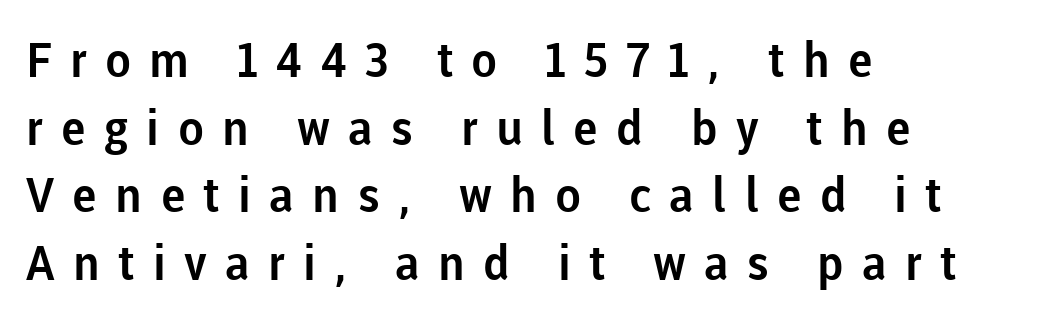
The image shows 48 px sans-serif type, upright; set left-aligned, normal line spacing (1.41x), unusually wide letter spacing (+0.38 em), not underlined; low stroke contrast and a medium x-height.
